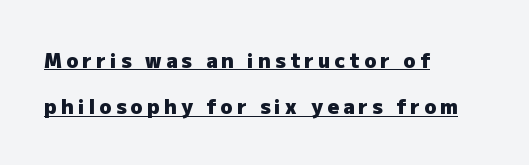
The gaps between neighbouring characters are conspicuously large. Compared with a centered layout, this one pins lines to the left instead. This sample uses an upright cut, with every glyph sitting square on the baseline. This is heavy type, rendered in bold. Emphasis is given by a line drawn under the lettering. Leading: increased.
